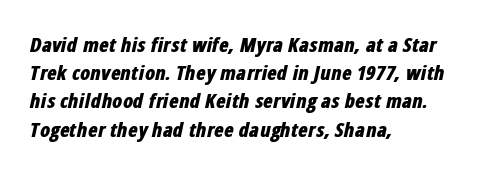
Q: Is the text bold? A: Yes.
Q: Is the text italic (slanted)? A: Yes, it leans right by about 12 degrees.
Q: Is the text underlined? A: No.
Q: How is the paragraph aligned? A: Left-aligned.
Q: Is the spacing between letters normal or unusually wide? A: Normal.
Q: Is the spacing between lines tight, normal or loose? A: Normal.
